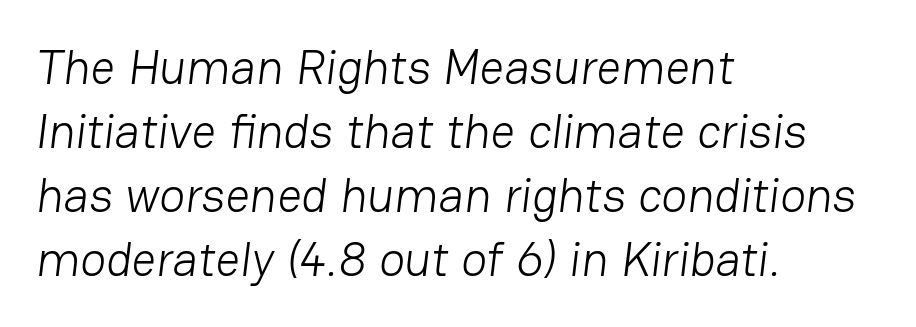
{"serif": "no", "bold": "no", "weight": "light", "width": "normal", "stroke_contrast": "low", "x_height": "medium", "monospaced": "no", "underline": "no", "align": "left", "line_spacing": "normal", "line_spacing_ratio": 1.33, "letter_spacing": "normal", "letter_spacing_em": 0.0, "glyph_px": 48}
